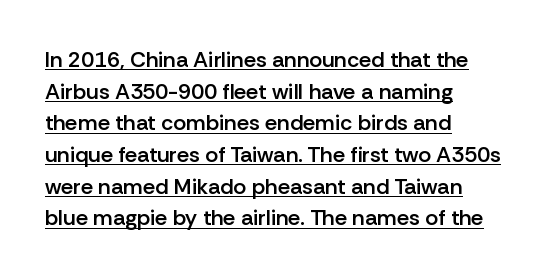
The image shows 22 px text type, upright; set left-aligned, normal line spacing (1.44x), normal letter spacing, underlined.
